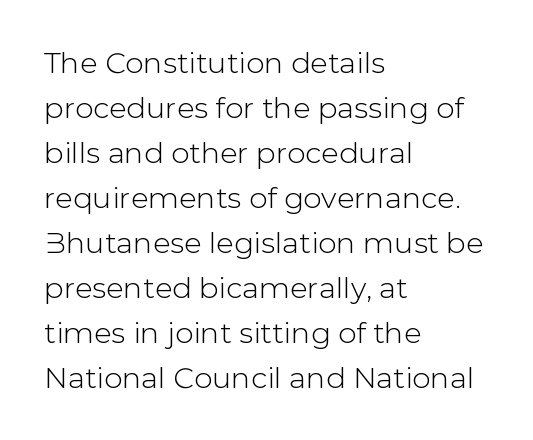
{"serif": "no", "italic": "no", "width": "normal", "stroke_contrast": "low", "x_height": "medium", "monospaced": "no", "underline": "no", "align": "left", "line_spacing": "normal", "line_spacing_ratio": 1.55, "letter_spacing": "normal", "letter_spacing_em": 0.0, "glyph_px": 29}
